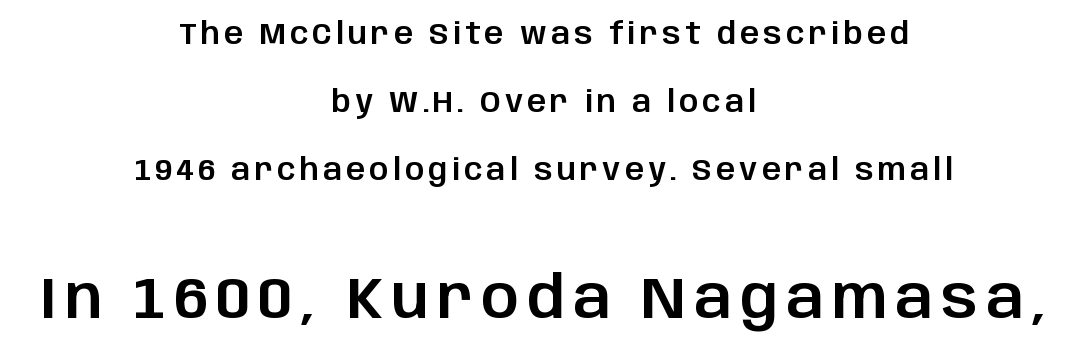
{"serif": "no", "italic": "no", "width": "normal", "stroke_contrast": "low", "x_height": "large", "monospaced": "no", "underline": "no", "align": "center", "line_spacing": "loose", "line_spacing_ratio": 2.26, "larger_block": "second", "size_ratio": 1.97, "glyph_px": 59}
